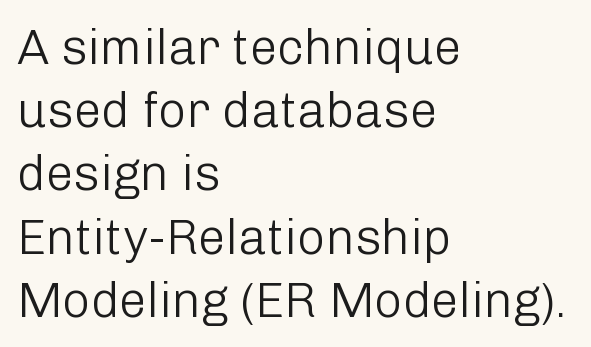
{"serif": "no", "italic": "no", "bold": "no", "weight": "light", "width": "normal", "stroke_contrast": "low", "x_height": "medium", "monospaced": "no", "underline": "no", "align": "left", "line_spacing": "normal", "line_spacing_ratio": 1.29, "letter_spacing": "normal", "letter_spacing_em": 0.0, "glyph_px": 49}
